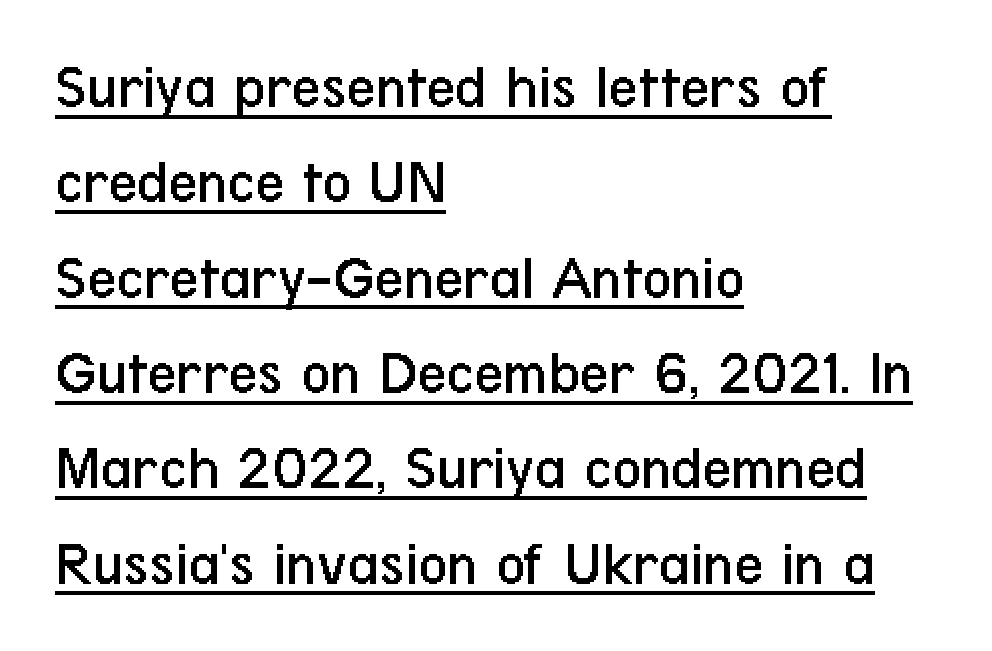
Q: Is the text bold? A: No.
Q: Is the text italic (slanted)? A: No, it is upright.
Q: Is the typeface a serif or a sans-serif typeface? A: Sans-serif.
Q: Is the text underlined? A: Yes.
Q: How is the paragraph aligned? A: Left-aligned.
Q: Is the spacing between letters normal or unusually wide? A: Normal.
Q: Is the spacing between lines tight, normal or loose? A: Normal.
Q: Width (condensed, normal, or wide)? A: Condensed.
Q: Stroke contrast? A: Low.
Q: x-height? A: Medium.
Q: Monospaced? A: No.
